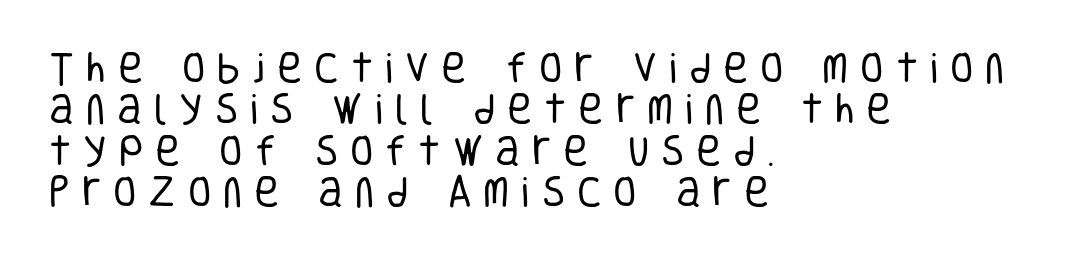
Proportional: the letters do not fall into vertical columns. The lines in this sample share a left origin and differ only in where they stop. This rendering features lettering with no underline. Stem width sits at or under what a default text font uses.
